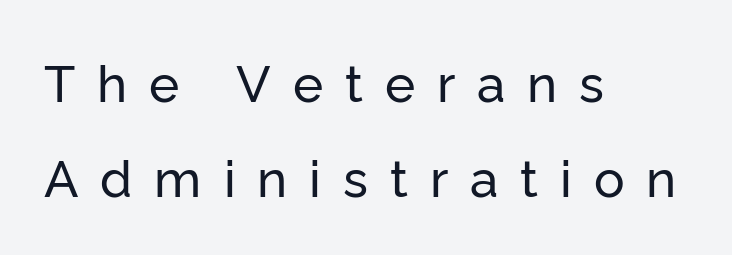
The image shows 51 px sans-serif type, upright; set left-aligned, line spacing 1.87x, unusually wide letter spacing (+0.43 em), not underlined; low stroke contrast and a medium x-height.
